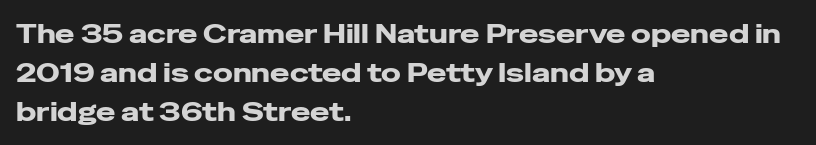
Q: Is the text italic (slanted)? A: No, it is upright.
Q: Is the text underlined? A: No.
Q: How is the paragraph aligned? A: Left-aligned.
Q: Is the spacing between letters normal or unusually wide? A: Normal.
Q: Is the spacing between lines tight, normal or loose? A: Normal.
